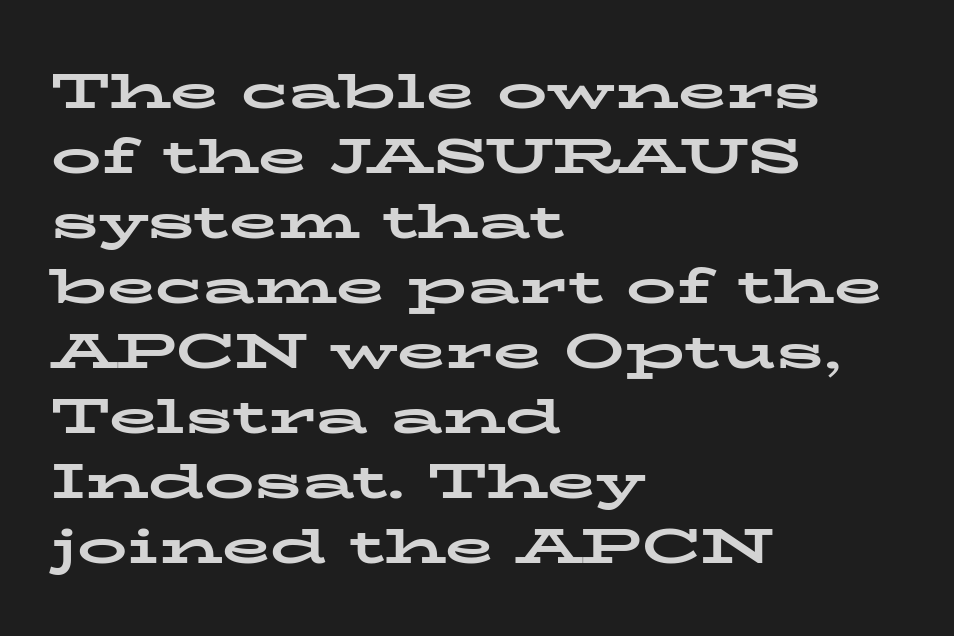
Q: Is the text bold? A: Yes.
Q: Is the text italic (slanted)? A: No, it is upright.
Q: Is the typeface a serif or a sans-serif typeface? A: Serif.
Q: Is the text underlined? A: No.
Q: How is the paragraph aligned? A: Left-aligned.
Q: Is the spacing between letters normal or unusually wide? A: Normal.
Q: Is the spacing between lines tight, normal or loose? A: Normal.
Q: Width (condensed, normal, or wide)? A: Wide.
Q: Stroke contrast? A: Low.
Q: x-height? A: Medium.
Q: Monospaced? A: No.
